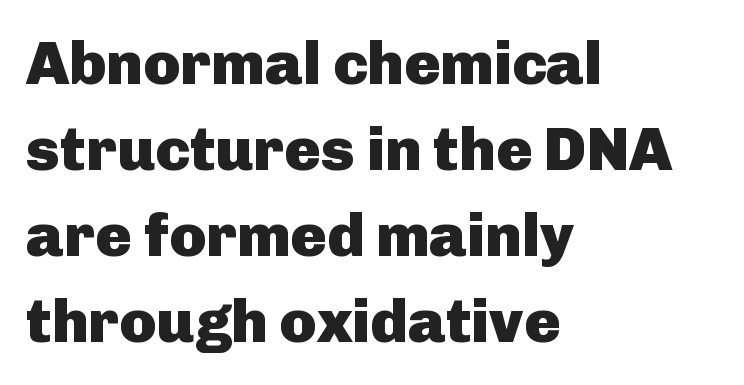
The image shows 61 px heavy sans-serif type, upright; set left-aligned, normal line spacing (1.41x), normal letter spacing, not underlined; low stroke contrast and a medium x-height.
